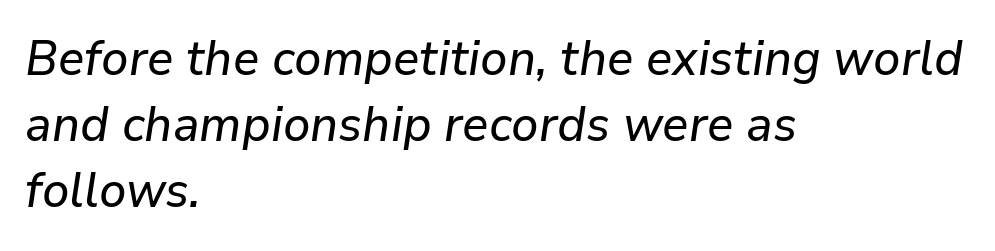
A typesetter would call this proportional, since set widths differ per character. Anything drawn beneath the words? Only blank space. The lettering tilts uniformly, giving the passage an italic look. Leading matches the norm, producing a regular column. There is no visible air inserted between adjacent glyphs.
